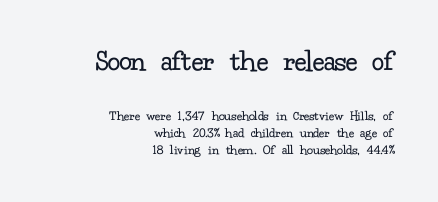
{"serif": "yes", "italic": "no", "bold": "no", "weight": "regular", "width": "normal", "stroke_contrast": "low", "x_height": "small", "monospaced": "no", "underline": "no", "align": "right", "line_spacing_ratio": 1.22, "letter_spacing": "normal", "letter_spacing_em": 0.0, "larger_block": "first", "size_ratio": 2.21, "glyph_px": 31}
